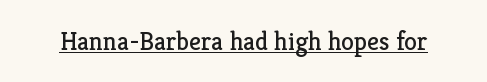
Short note: letters normally spaced. Is this a heavy cut? Hardly; it is regular or lighter. This sample uses an upright cut, with every glyph sitting square on the baseline. Is there an underline? Yes — a line sits under the letters.
